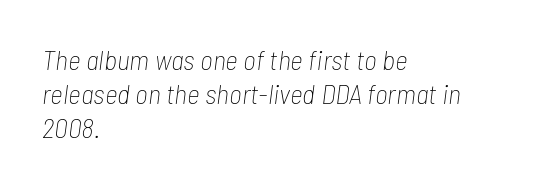
Each letter keeps its own natural width here, so spacing adapts to shape. The typesetter chose a ragged-right arrangement here. Spacing between characters is what you'd get straight out of the box. Letters rest on an invisible, unmarked baseline. Summary of weight: not heavy and not bold.
